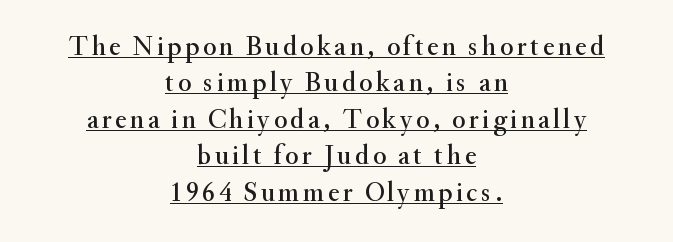
The image shows 27 px text type, upright; set centered, normal line spacing (1.35x), underlined.
